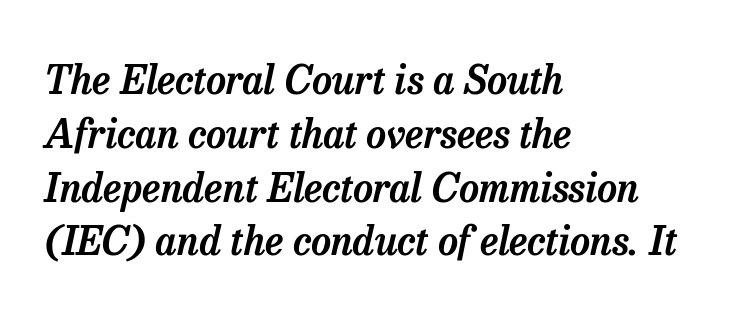
The image shows 39 px serif type, italic (leaning right); set left-aligned, normal line spacing (1.38x), normal letter spacing, not underlined; low stroke contrast and a medium x-height.
